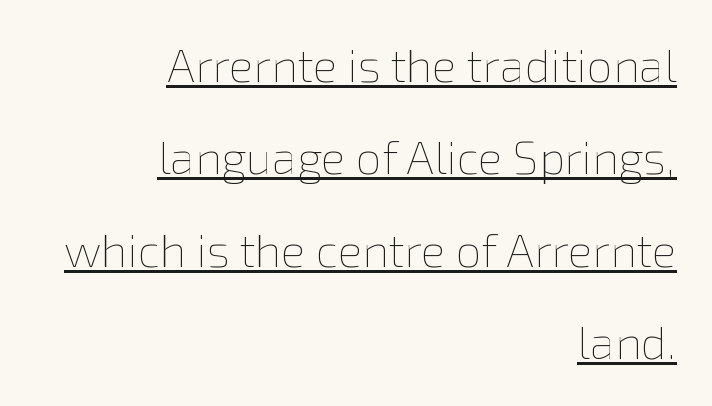
{"italic": "no", "bold": "no", "weight": "thin", "width": "normal", "stroke_contrast": "low", "x_height": "medium", "monospaced": "no", "underline": "yes", "align": "right", "line_spacing": "loose", "line_spacing_ratio": 2.01, "letter_spacing": "normal", "letter_spacing_em": 0.0, "glyph_px": 46}
